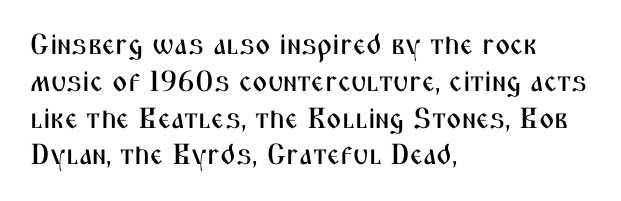
Q: Is the text italic (slanted)? A: No, it is upright.
Q: Is the typeface a serif or a sans-serif typeface? A: Sans-serif.
Q: Is the text underlined? A: No.
Q: How is the paragraph aligned? A: Left-aligned.
Q: Is the spacing between letters normal or unusually wide? A: Normal.
Q: Is the spacing between lines tight, normal or loose? A: Normal.
Q: Width (condensed, normal, or wide)? A: Condensed.
Q: Stroke contrast? A: Medium.
Q: x-height? A: Medium.
Q: Monospaced? A: No.
